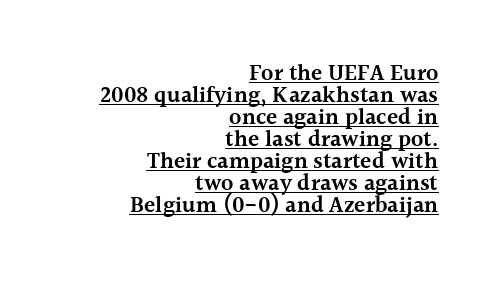
{"italic": "no", "bold": "semi", "underline": "yes", "align": "right", "line_spacing": "tight", "line_spacing_ratio": 0.96, "letter_spacing": "normal", "letter_spacing_em": 0.0, "glyph_px": 23}
